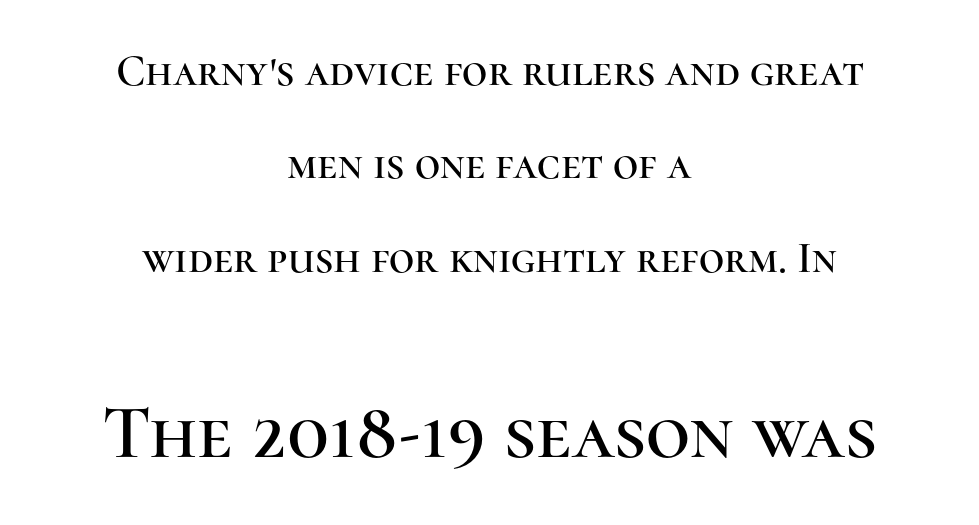
{"serif": "yes", "italic": "no", "width": "normal", "stroke_contrast": "high", "x_height": "medium", "monospaced": "no", "underline": "no", "align": "center", "line_spacing": "loose", "line_spacing_ratio": 2.12, "letter_spacing": "normal", "letter_spacing_em": 0.0, "larger_block": "second", "size_ratio": 1.75, "glyph_px": 77}
